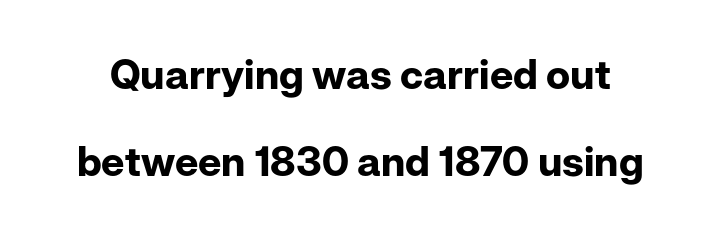
The image shows 41 px bold sans-serif type, upright; set loose line spacing (2.11x), normal letter spacing, not underlined; low stroke contrast and a medium x-height.
